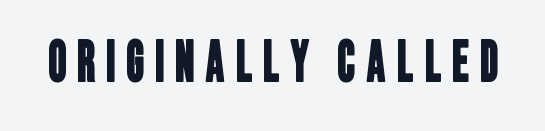
{"serif": "no", "width": "condensed", "stroke_contrast": "low", "x_height": "large", "monospaced": "no", "underline": "no", "letter_spacing": "wide", "letter_spacing_em": 0.2, "glyph_px": 56}
